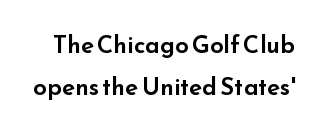
{"italic": "no", "underline": "no", "line_spacing_ratio": 1.75, "letter_spacing": "normal", "letter_spacing_em": 0.0, "glyph_px": 24}
